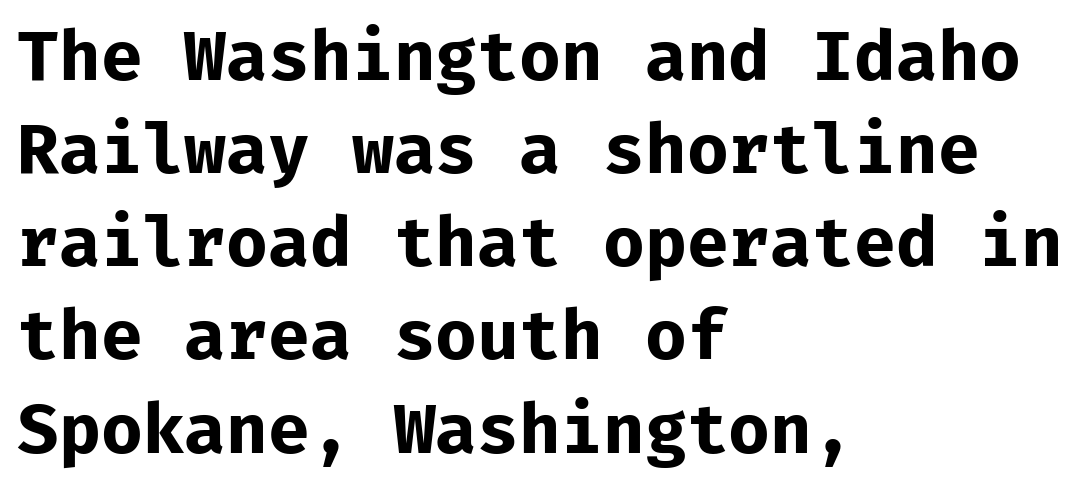
The glyphs in this specimen are sans serif. You could count columns in this text — the font is strictly monospaced. Every character sits straight up, as roman type does. Plain, unruled lines of type. Look at the stroke-to-counter ratio: heavy, a bold.
